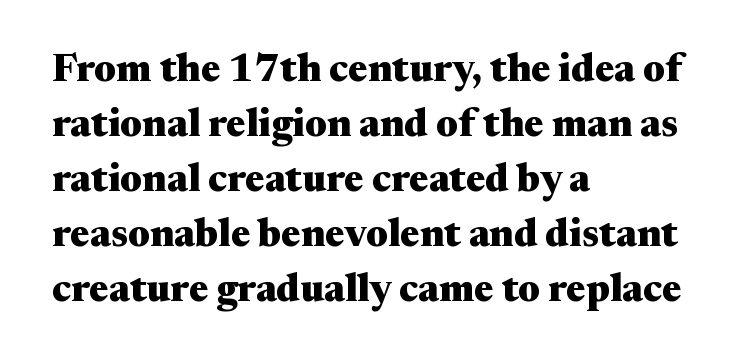
Q: Is the text bold? A: Yes.
Q: Is the text italic (slanted)? A: No, it is upright.
Q: Is the typeface a serif or a sans-serif typeface? A: Serif.
Q: Is the text underlined? A: No.
Q: How is the paragraph aligned? A: Left-aligned.
Q: Is the spacing between letters normal or unusually wide? A: Normal.
Q: Is the spacing between lines tight, normal or loose? A: Normal.
Q: Width (condensed, normal, or wide)? A: Wide.
Q: Stroke contrast? A: Medium.
Q: x-height? A: Medium.
Q: Monospaced? A: No.
